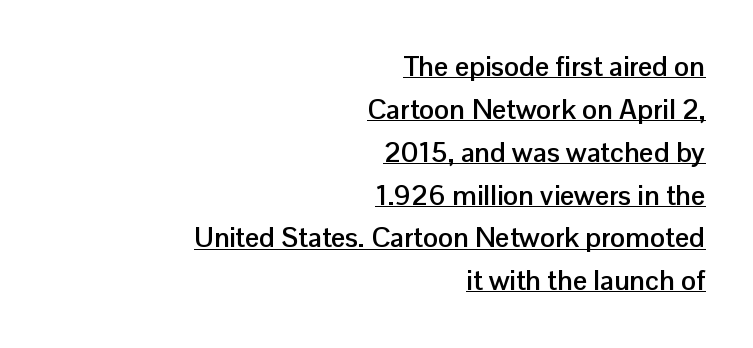
{"serif": "no", "italic": "no", "bold": "yes", "weight": "semibold", "width": "normal", "stroke_contrast": "low", "x_height": "medium", "monospaced": "no", "underline": "yes", "align": "right", "line_spacing": "normal", "line_spacing_ratio": 1.53, "letter_spacing": "normal", "letter_spacing_em": 0.0, "glyph_px": 28}
